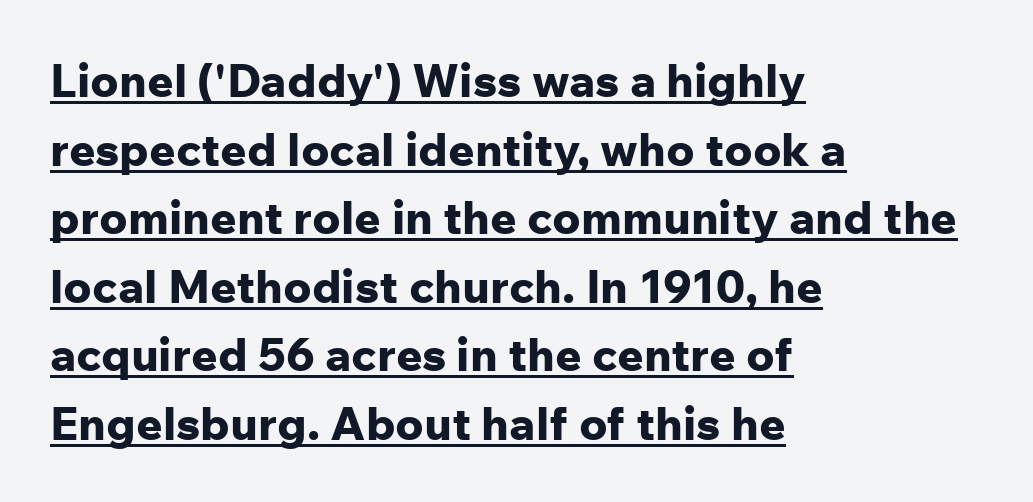
Q: Is the text bold? A: Yes.
Q: Is the text italic (slanted)? A: No, it is upright.
Q: Is the typeface a serif or a sans-serif typeface? A: Sans-serif.
Q: Is the text underlined? A: Yes.
Q: How is the paragraph aligned? A: Left-aligned.
Q: Is the spacing between letters normal or unusually wide? A: Normal.
Q: Is the spacing between lines tight, normal or loose? A: Normal.
Q: Width (condensed, normal, or wide)? A: Normal.
Q: Stroke contrast? A: Low.
Q: x-height? A: Medium.
Q: Monospaced? A: No.
